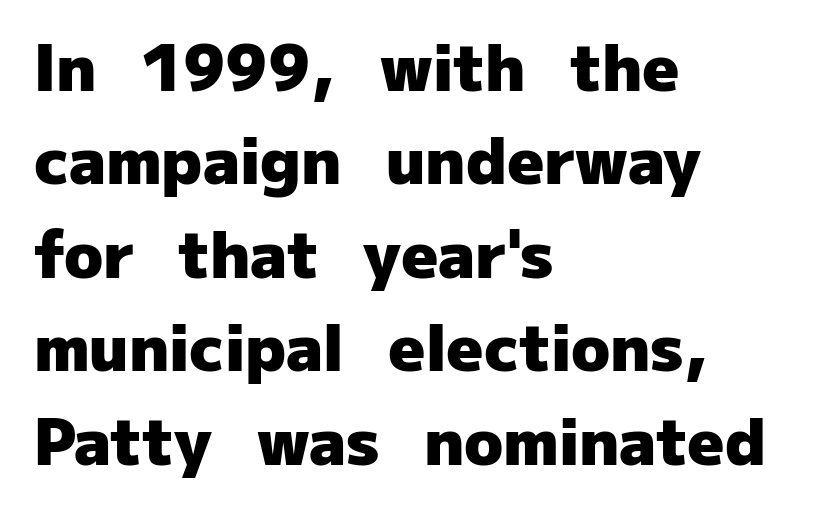
Q: Is the text bold? A: Yes.
Q: Is the text italic (slanted)? A: No, it is upright.
Q: Is the typeface a serif or a sans-serif typeface? A: Sans-serif.
Q: Is the text underlined? A: No.
Q: How is the paragraph aligned? A: Left-aligned.
Q: Is the spacing between letters normal or unusually wide? A: Normal.
Q: Is the spacing between lines tight, normal or loose? A: Normal.
Q: Width (condensed, normal, or wide)? A: Normal.
Q: Stroke contrast? A: Low.
Q: x-height? A: Medium.
Q: Monospaced? A: No.
